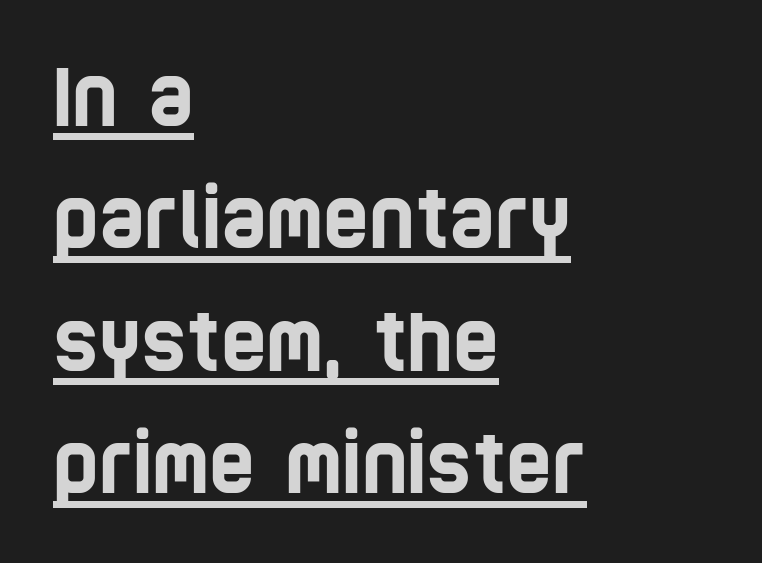
{"serif": "no", "width": "condensed", "stroke_contrast": "low", "x_height": "large", "monospaced": "no", "underline": "yes", "align": "left", "line_spacing": "normal", "line_spacing_ratio": 1.57, "letter_spacing": "normal", "letter_spacing_em": 0.0, "glyph_px": 78}
